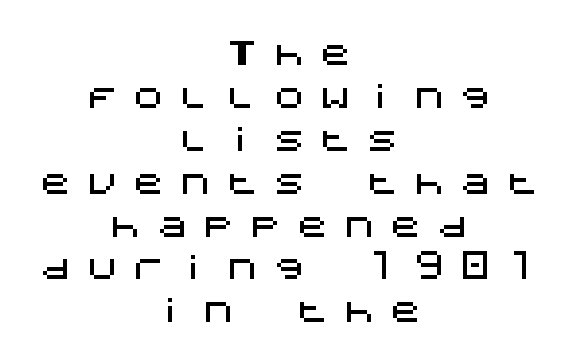
Q: Is the text italic (slanted)? A: No, it is upright.
Q: Is the typeface a serif or a sans-serif typeface? A: Sans-serif.
Q: Is the text underlined? A: No.
Q: How is the paragraph aligned? A: Centered.
Q: Is the spacing between letters normal or unusually wide? A: Unusually wide.
Q: Is the spacing between lines tight, normal or loose? A: Normal.
Q: Width (condensed, normal, or wide)? A: Normal.
Q: Stroke contrast? A: Medium.
Q: x-height? A: Large.
